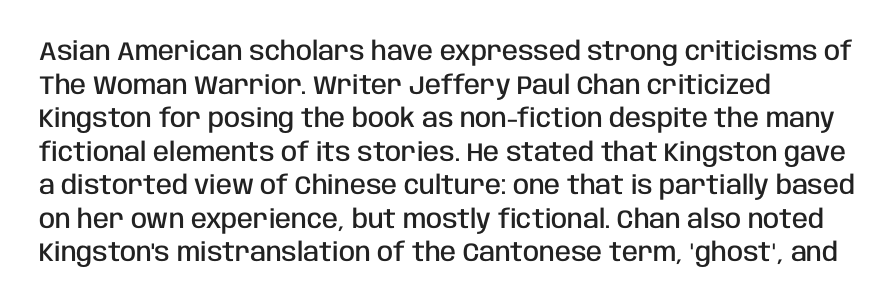
Each row of text sits above clean, open space. Notice how the passage keeps a crisp vertical edge on the left only. These lines keep a tight, regular rhythm from letter to letter. The strokes are fattened partway — semibold, not bold. Regarding leading, the lines here are spaced in the standard way. Upright lettering throughout.
